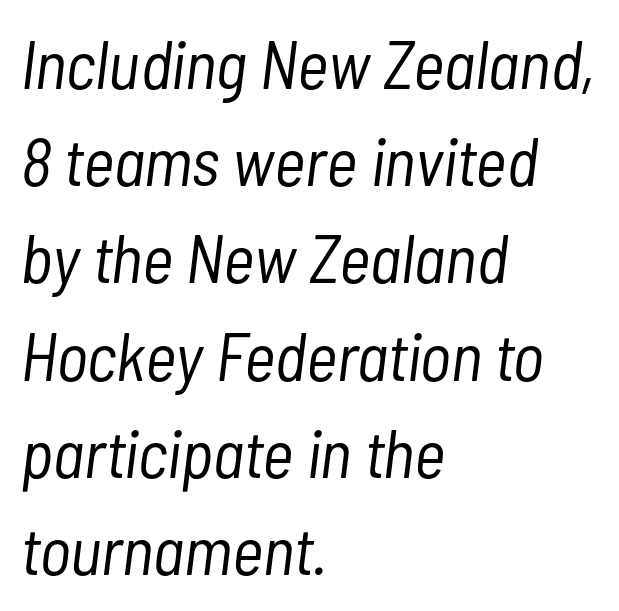
The image shows 68 px light, condensed type, italic (leaning right); set left-aligned, normal line spacing (1.43x), normal letter spacing, not underlined; low stroke contrast and a medium x-height.
